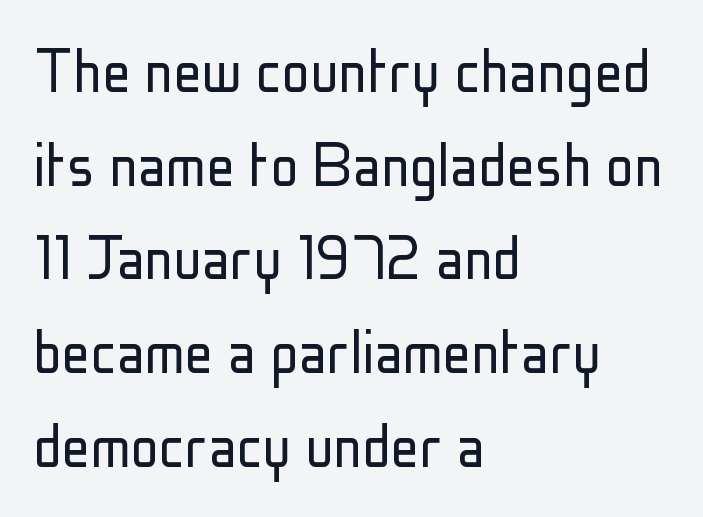
{"serif": "no", "italic": "no", "bold": "no", "weight": "light", "width": "condensed", "stroke_contrast": "low", "x_height": "medium", "monospaced": "no", "underline": "no", "align": "left", "line_spacing": "normal", "line_spacing_ratio": 1.32, "letter_spacing": "normal", "letter_spacing_em": 0.0, "glyph_px": 71}
